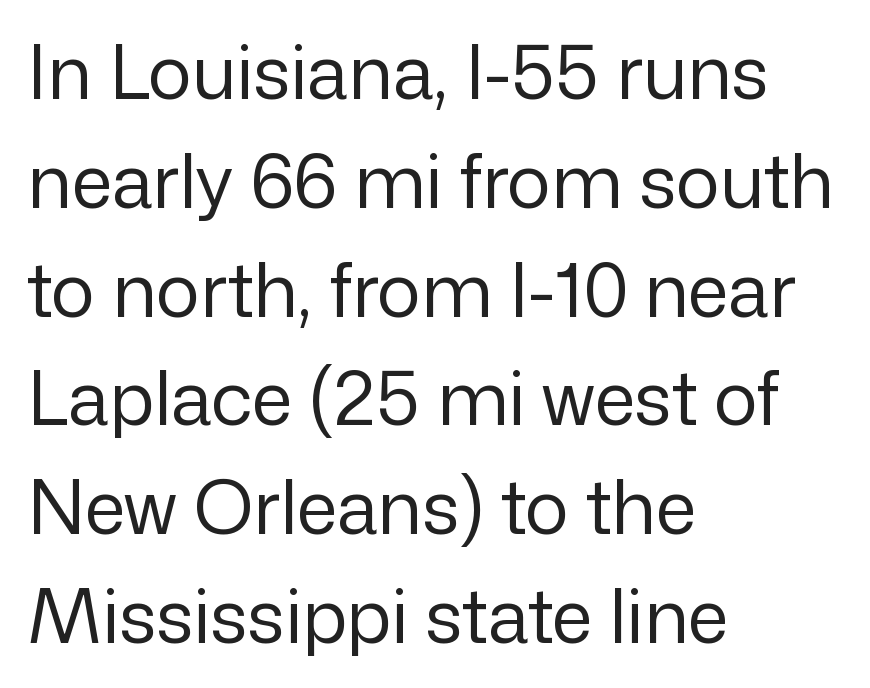
Q: Is the text bold? A: No.
Q: Is the text italic (slanted)? A: No, it is upright.
Q: Is the typeface a serif or a sans-serif typeface? A: Sans-serif.
Q: Is the text underlined? A: No.
Q: How is the paragraph aligned? A: Left-aligned.
Q: Is the spacing between letters normal or unusually wide? A: Normal.
Q: Is the spacing between lines tight, normal or loose? A: Normal.
Q: Width (condensed, normal, or wide)? A: Normal.
Q: Stroke contrast? A: Low.
Q: x-height? A: Medium.
Q: Monospaced? A: No.
